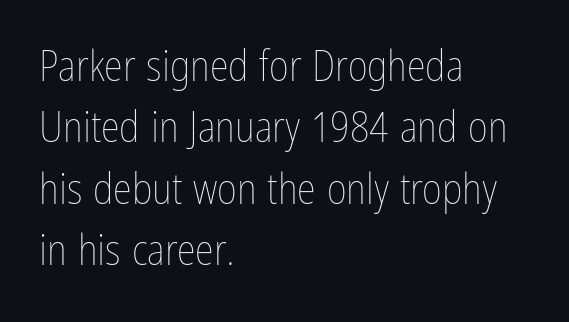
The image shows 43 px thin, condensed type, upright; set left-aligned, normal line spacing (1.43x), normal letter spacing, not underlined; low stroke contrast and a medium x-height.
